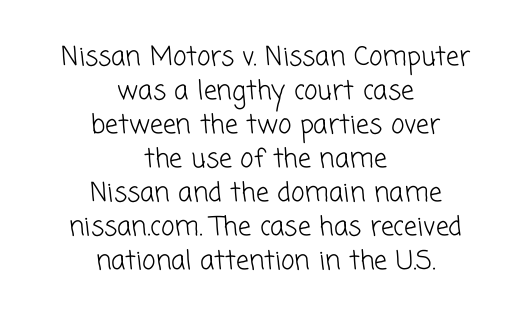
Q: Is the text bold? A: No.
Q: Is the text underlined? A: No.
Q: How is the paragraph aligned? A: Centered.
Q: Is the spacing between letters normal or unusually wide? A: Normal.
Q: Is the spacing between lines tight, normal or loose? A: Normal.
